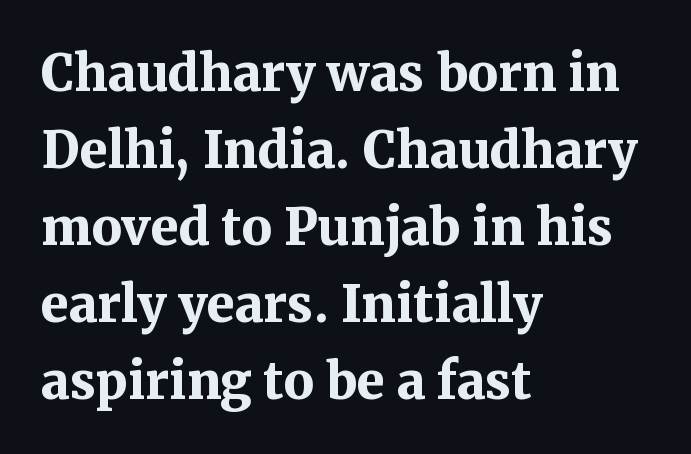
This sample uses an upright cut, with every glyph sitting square on the baseline. A clean baseline with only descenders dipping below it. The block of text has a typical density, with ordinary space between rows. Left-aligned paragraph, ragged on the right. Are there feet on the stems? There are — it's a serif.
